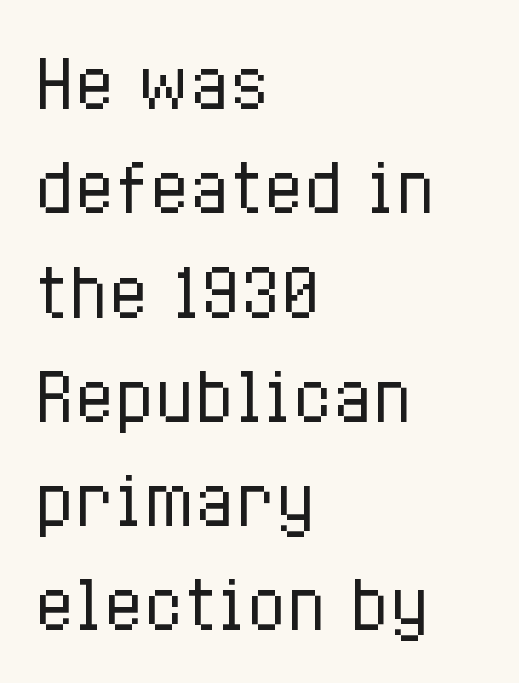
{"italic": "no", "bold": "no", "weight": "regular", "width": "condensed", "stroke_contrast": "low", "x_height": "medium", "monospaced": "no", "underline": "no", "align": "left", "line_spacing": "normal", "line_spacing_ratio": 1.58, "letter_spacing": "normal", "letter_spacing_em": 0.0, "glyph_px": 66}
